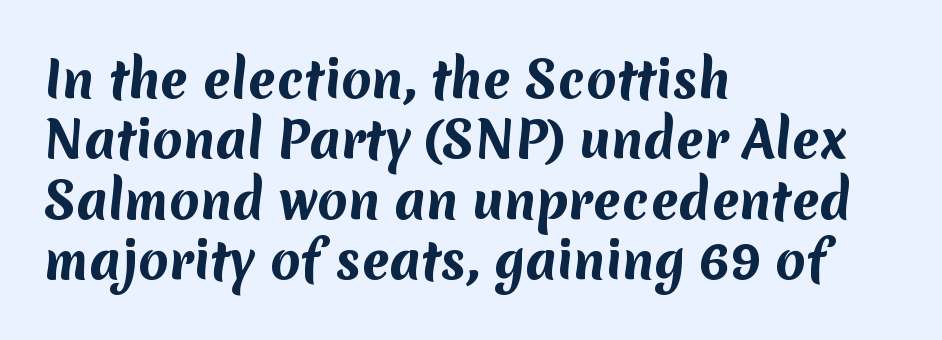
The image shows 49 px bold sans-serif type; set left-aligned, line spacing 1.23x, normal letter spacing, not underlined; medium stroke contrast and a medium x-height.
